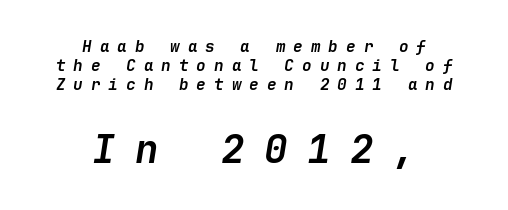
{"italic": "yes", "lean": "right", "slant_degrees": 9, "bold": "yes", "weight": "semibold", "width": "normal", "stroke_contrast": "low", "x_height": "medium", "underline": "no", "align": "center", "line_spacing_ratio": 1.18, "letter_spacing": "wide", "letter_spacing_em": 0.5, "larger_block": "second", "size_ratio": 2.44, "glyph_px": 39}
